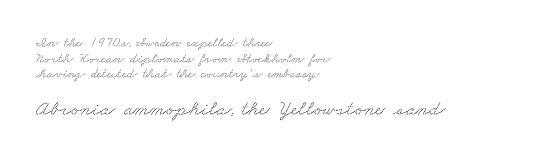
Q: Is the text underlined? A: No.
Q: How is the paragraph aligned? A: Left-aligned.
Q: Is the spacing between letters normal or unusually wide? A: Normal.
Q: Is the spacing between lines tight, normal or loose? A: Tight.
Q: Which block of text is set in a larger size, the first (top) or the second (bottom)? A: The second (bottom) one.
